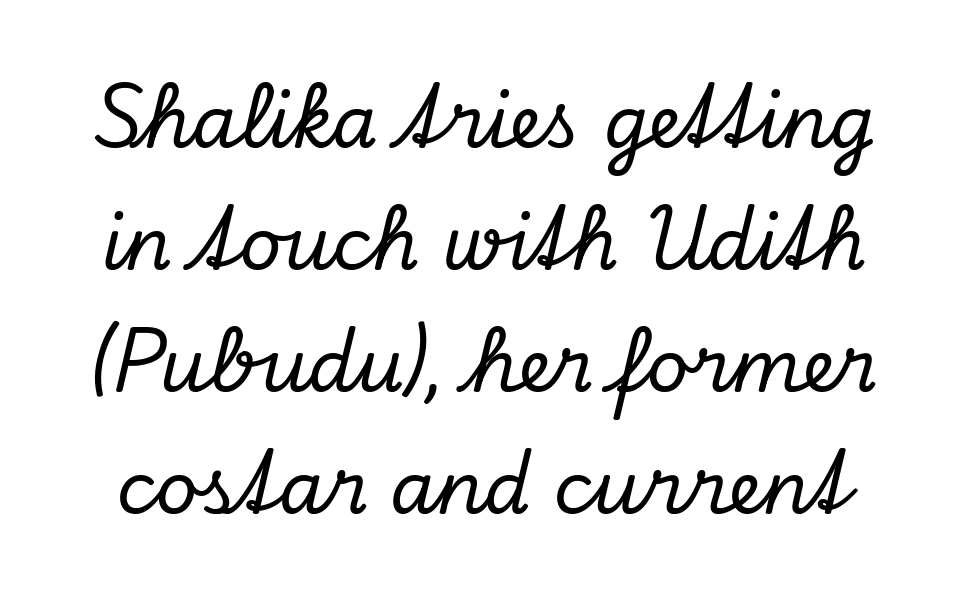
{"serif": "yes", "italic": "yes", "lean": "right", "slant_degrees": 13, "width": "normal", "stroke_contrast": "low", "x_height": "small", "monospaced": "no", "underline": "no", "line_spacing": "normal", "line_spacing_ratio": 1.67, "letter_spacing": "normal", "letter_spacing_em": 0.0, "glyph_px": 73}
